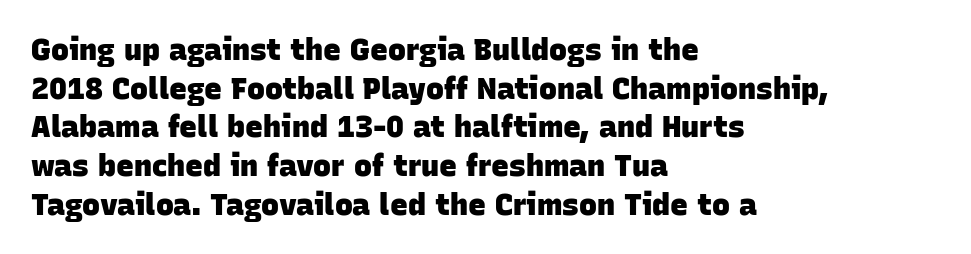
{"serif": "no", "bold": "yes", "weight": "heavy", "width": "normal", "stroke_contrast": "low", "x_height": "large", "monospaced": "no", "underline": "no", "align": "left", "line_spacing": "normal", "line_spacing_ratio": 1.29, "letter_spacing": "normal", "letter_spacing_em": 0.0, "glyph_px": 30}
